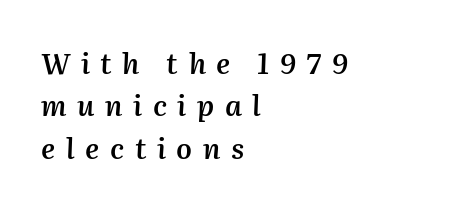
{"italic": "yes", "lean": "right", "slant_degrees": 2, "bold": "semi", "weight": "semibold", "width": "normal", "stroke_contrast": "medium", "x_height": "medium", "monospaced": "no", "underline": "no", "align": "left", "line_spacing": "normal", "line_spacing_ratio": 1.51, "letter_spacing": "wide", "letter_spacing_em": 0.38, "glyph_px": 28}
